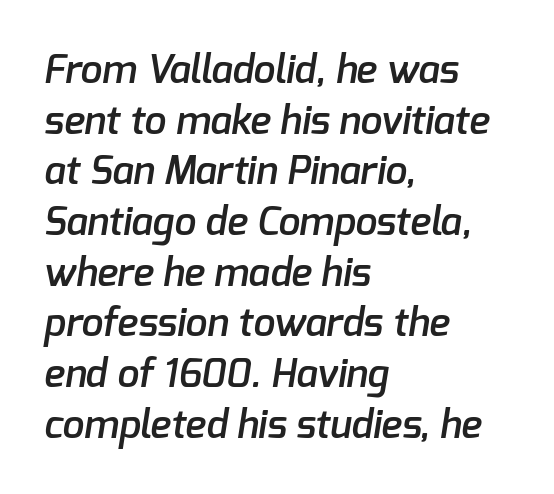
A semibold gives these letters moderate extra thickness, short of bold. The lines sit at an ordinary, default distance from one another. The typeface chosen for these lines omits serifs. Short note: letters normally spaced. Looks like regular typesetting: each glyph gets only the width it needs.
